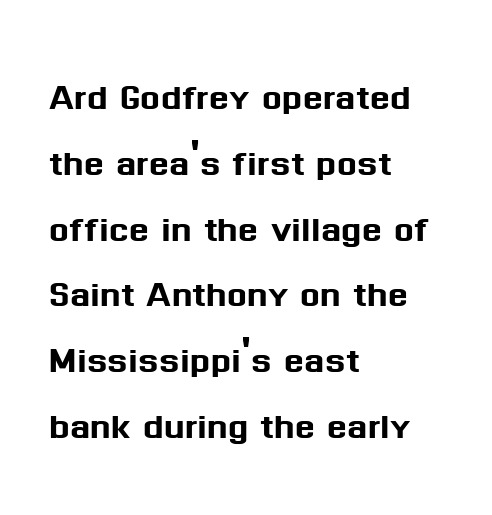
Q: Is the text italic (slanted)? A: No, it is upright.
Q: Is the typeface a serif or a sans-serif typeface? A: Sans-serif.
Q: Is the text underlined? A: No.
Q: How is the paragraph aligned? A: Left-aligned.
Q: Is the spacing between letters normal or unusually wide? A: Normal.
Q: Is the spacing between lines tight, normal or loose? A: Normal.
Q: Width (condensed, normal, or wide)? A: Normal.
Q: Stroke contrast? A: Medium.
Q: x-height? A: Medium.
Q: Monospaced? A: No.
